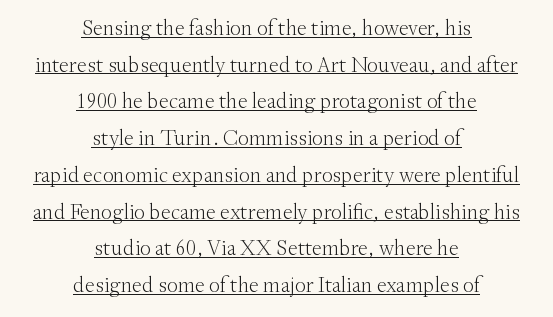
Q: Is the text bold? A: No.
Q: Is the text italic (slanted)? A: No, it is upright.
Q: Is the text underlined? A: Yes.
Q: How is the paragraph aligned? A: Centered.
Q: Is the spacing between letters normal or unusually wide? A: Normal.
Q: Is the spacing between lines tight, normal or loose? A: Normal.
